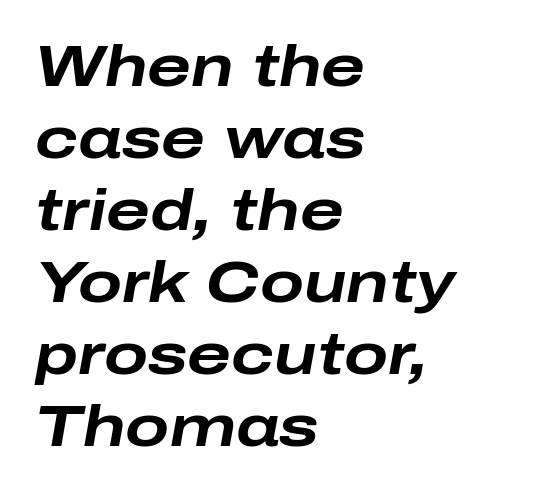
{"italic": "yes", "lean": "right", "slant_degrees": 10, "bold": "yes", "weight": "bold", "width": "wide", "stroke_contrast": "low", "x_height": "medium", "monospaced": "no", "underline": "no", "align": "left", "line_spacing_ratio": 1.24, "letter_spacing": "normal", "letter_spacing_em": 0.0, "glyph_px": 58}
